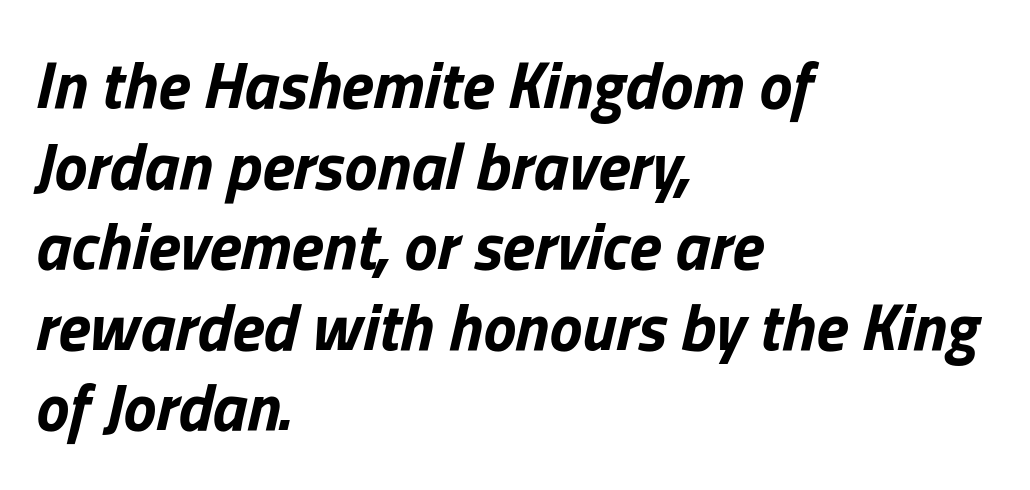
{"italic": "yes", "lean": "right", "slant_degrees": 13, "bold": "yes", "weight": "bold", "width": "normal", "stroke_contrast": "low", "x_height": "medium", "monospaced": "no", "underline": "no", "align": "left", "line_spacing_ratio": 1.22, "letter_spacing": "normal", "letter_spacing_em": 0.0, "glyph_px": 66}
